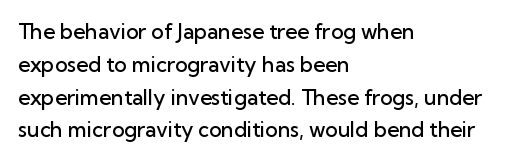
Q: Is the text bold? A: Semi-bold.
Q: Is the text italic (slanted)? A: No, it is upright.
Q: Is the text underlined? A: No.
Q: How is the paragraph aligned? A: Left-aligned.
Q: Is the spacing between letters normal or unusually wide? A: Normal.
Q: Is the spacing between lines tight, normal or loose? A: Normal.
